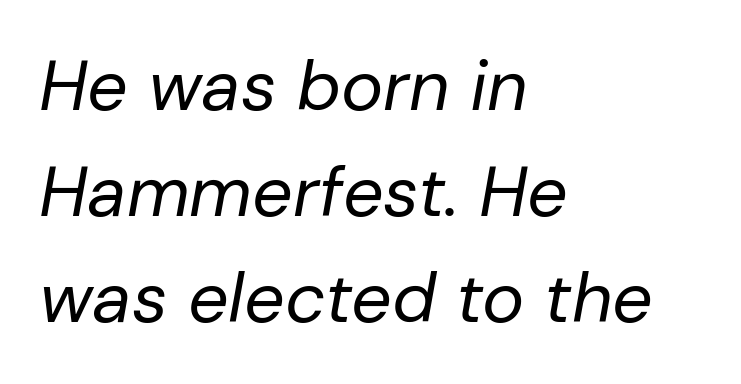
The image shows 71 px regular-weight type, italic (leaning right); set left-aligned, normal line spacing (1.49x), normal letter spacing, not underlined; low stroke contrast and a medium x-height.
